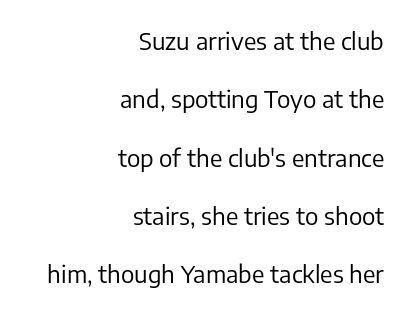
The image shows 24 px text type, upright; set right-aligned, loose line spacing (2.43x), normal letter spacing, not underlined.
